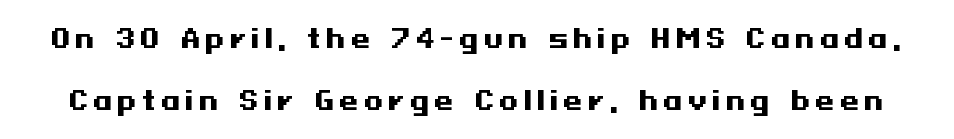
The image shows 25 px bold type, upright; set loose line spacing (2.48x), unusually wide letter spacing (+0.2 em), not underlined.
